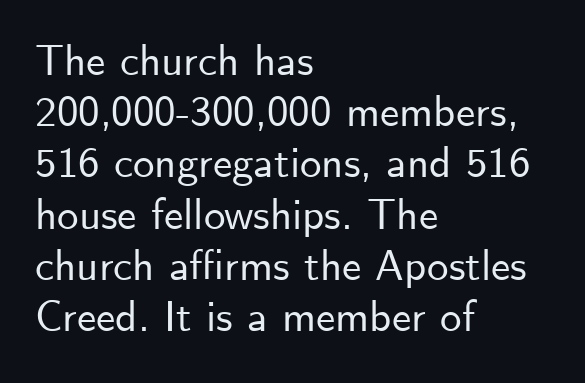
Lines of text with bare space underneath. A sans-serif font was chosen for this passage. Nothing unusual about the tracking: characters are spaced as the font intends. These lines are rendered in a variable-pitch font.
